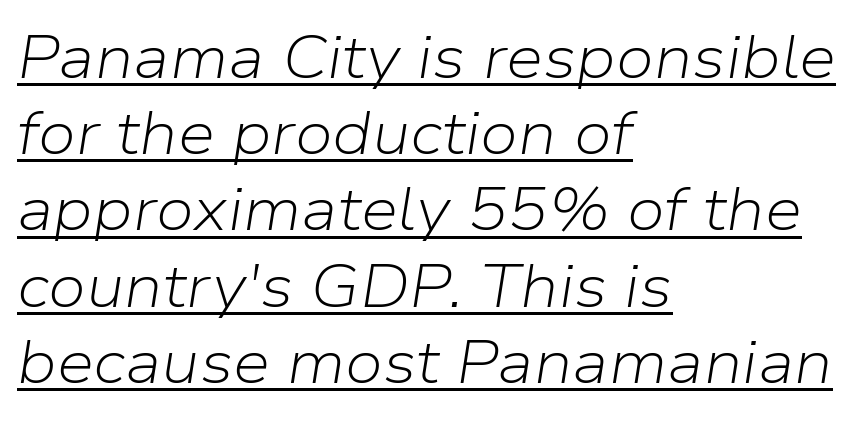
{"italic": "yes", "lean": "right", "slant_degrees": 9, "bold": "no", "weight": "light", "width": "normal", "stroke_contrast": "low", "x_height": "medium", "monospaced": "no", "underline": "yes", "align": "left", "line_spacing": "normal", "line_spacing_ratio": 1.27, "letter_spacing": "normal", "letter_spacing_em": 0.0, "glyph_px": 60}
